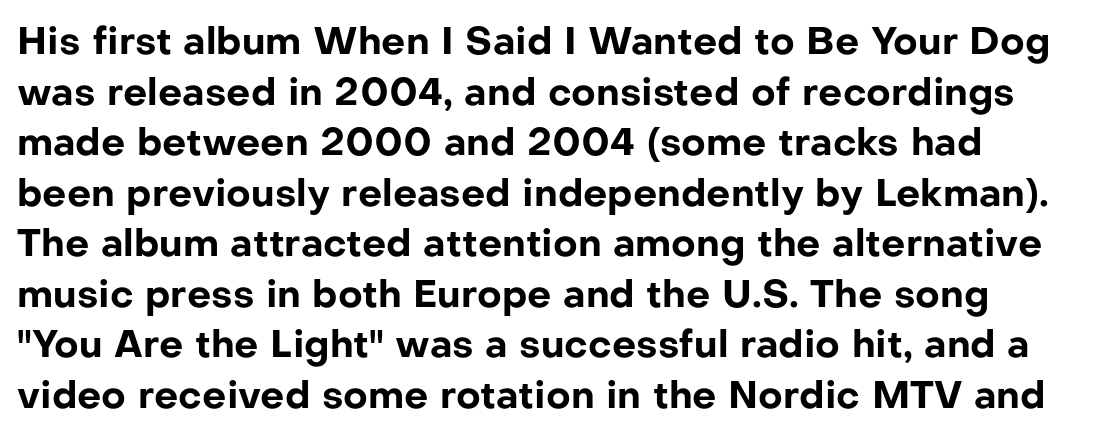
Honestly, there is no underline to notice here at all. Looks like regular typesetting: each glyph gets only the width it needs. Does the type have serifs? No, each stem ends abruptly. Honestly, the letter spacing is just normal — you wouldn't notice it. Compared with typical paragraphs, the rows here are spaced about the same.
